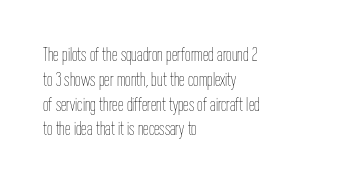
{"italic": "no", "bold": "no", "underline": "no", "align": "left", "line_spacing_ratio": 1.24, "letter_spacing": "normal", "letter_spacing_em": 0.0, "glyph_px": 20}
